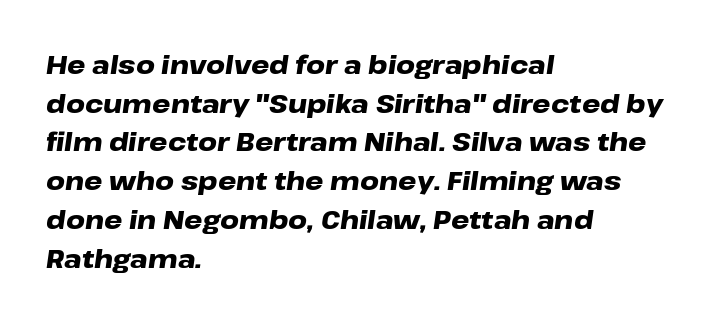
{"italic": "yes", "lean": "right", "slant_degrees": 8, "bold": "yes", "underline": "no", "align": "left", "line_spacing": "normal", "line_spacing_ratio": 1.49, "letter_spacing": "normal", "letter_spacing_em": 0.0, "glyph_px": 26}
